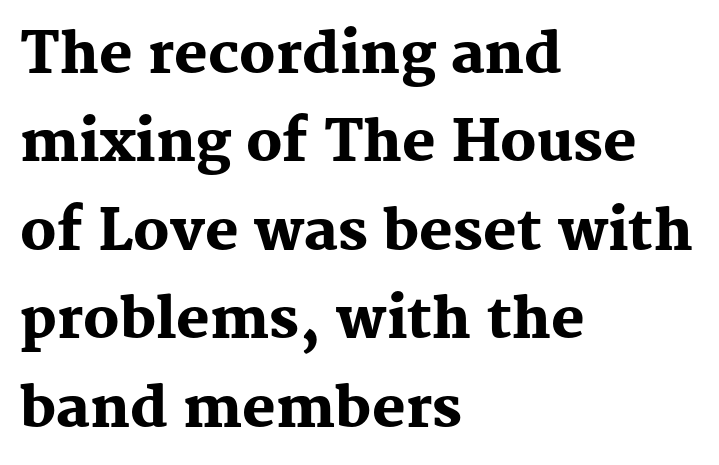
The text block is weighted toward the left margin, trailing off unevenly rightward. The area under the type is left untouched. Does the lettering tilt? It doesn't — this is upright. The letterforms sit shoulder to shoulder at normal distance.
